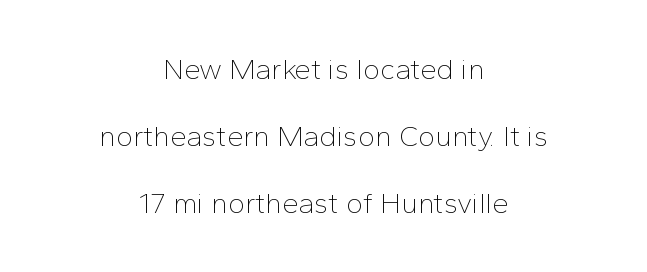
The image shows 29 px thin sans-serif type, upright; set centered, loose line spacing (2.31x), normal letter spacing, not underlined; low stroke contrast and a medium x-height.
